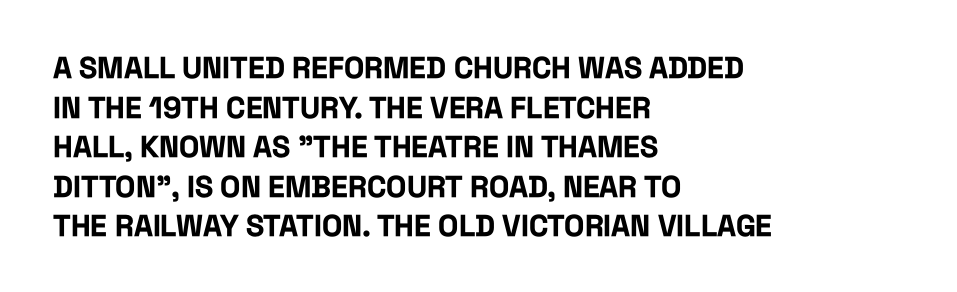
Grotesque or geometric, the face here clearly has no serifs. Glance below the letters and you will spot only blank space. Evenly set lines give the paragraph a standard silhouette. Every row of glyphs begins at an identical x-position on the left. Every stem runs plumb, perpendicular to the baseline. A typesetter would call this zero additional tracking.
